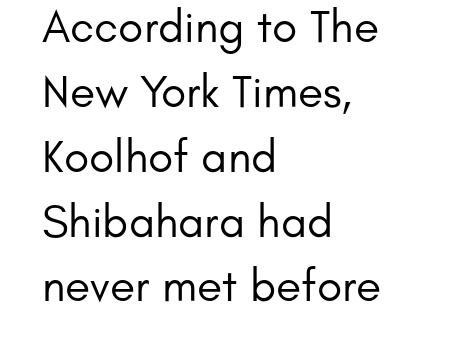
The lines sit at an ordinary, default distance from one another. Where is the straight margin? On the left. Honestly, the letter spacing is just normal — you wouldn't notice it. Italic? Not at all — the glyphs are vertical. A bare baseline throughout the passage.
